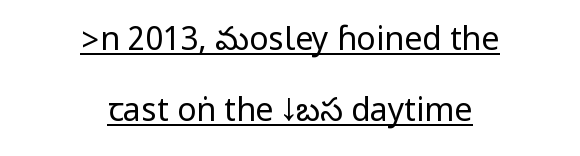
The image shows 32 px regular-weight, condensed sans-serif type, upright; set centered, loose line spacing (2.23x), normal letter spacing, underlined; low stroke contrast.
